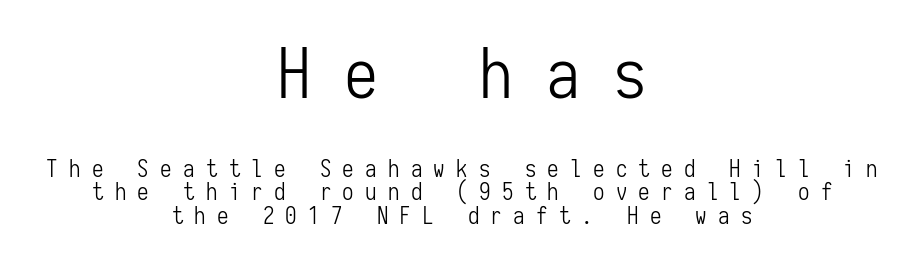
{"serif": "no", "italic": "no", "bold": "no", "weight": "light", "width": "condensed", "stroke_contrast": "low", "x_height": "medium", "monospaced": "yes", "underline": "no", "align": "center", "line_spacing": "tight", "line_spacing_ratio": 1.01, "letter_spacing": "wide", "letter_spacing_em": 0.49, "larger_block": "first", "size_ratio": 2.96, "glyph_px": 68}
